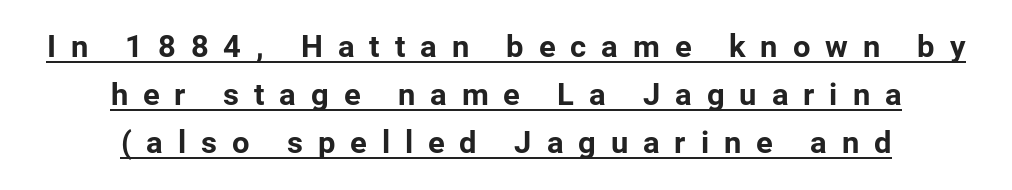
Q: Is the text bold? A: Yes.
Q: Is the text italic (slanted)? A: No, it is upright.
Q: Is the typeface a serif or a sans-serif typeface? A: Sans-serif.
Q: Is the text underlined? A: Yes.
Q: How is the paragraph aligned? A: Centered.
Q: Is the spacing between letters normal or unusually wide? A: Unusually wide.
Q: Is the spacing between lines tight, normal or loose? A: Normal.
Q: Width (condensed, normal, or wide)? A: Normal.
Q: Stroke contrast? A: Low.
Q: x-height? A: Medium.
Q: Monospaced? A: No.
